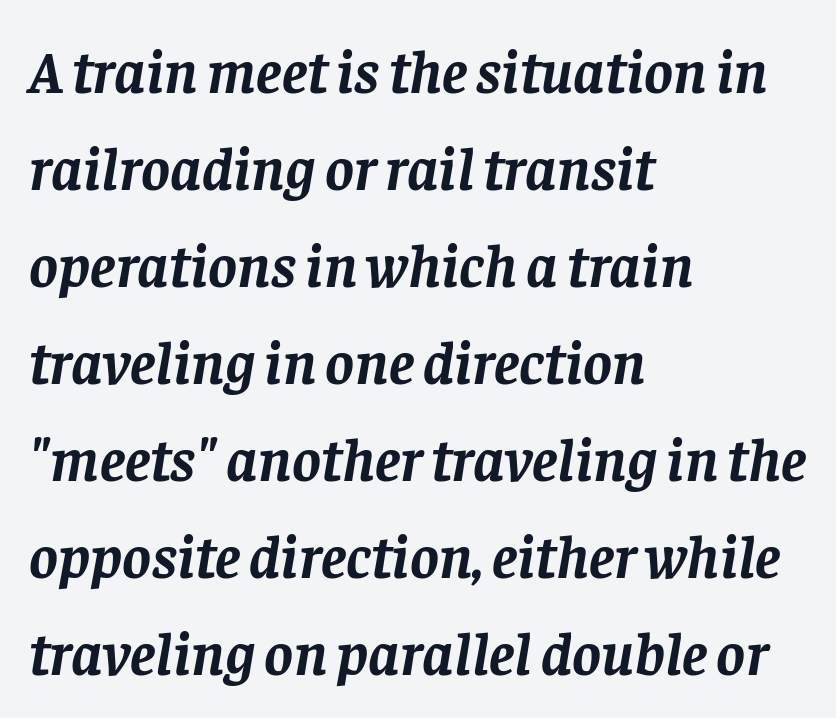
Q: Is the text bold? A: Yes.
Q: Is the text italic (slanted)? A: Yes, it leans right by about 8 degrees.
Q: Is the typeface a serif or a sans-serif typeface? A: Serif.
Q: Is the text underlined? A: No.
Q: How is the paragraph aligned? A: Left-aligned.
Q: Is the spacing between letters normal or unusually wide? A: Normal.
Q: Is the spacing between lines tight, normal or loose? A: Normal.
Q: Width (condensed, normal, or wide)? A: Normal.
Q: Stroke contrast? A: Low.
Q: x-height? A: Large.
Q: Monospaced? A: No.
